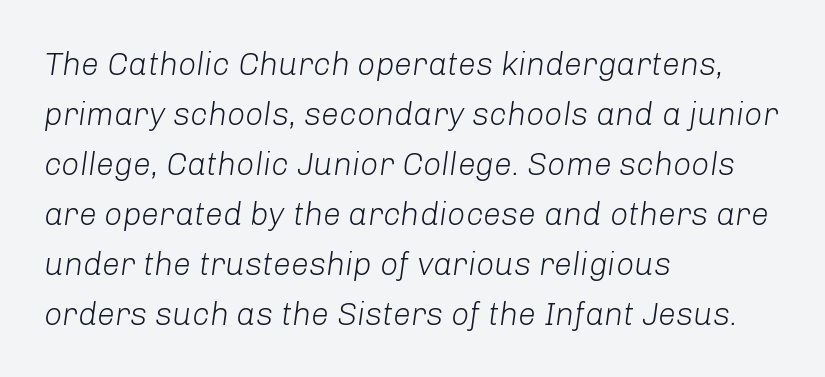
{"italic": "yes", "lean": "right", "slant_degrees": 8, "bold": "no", "weight": "light", "width": "normal", "stroke_contrast": "low", "x_height": "medium", "monospaced": "no", "underline": "no", "align": "left", "line_spacing": "normal", "line_spacing_ratio": 1.56, "letter_spacing": "normal", "letter_spacing_em": 0.0, "glyph_px": 32}
